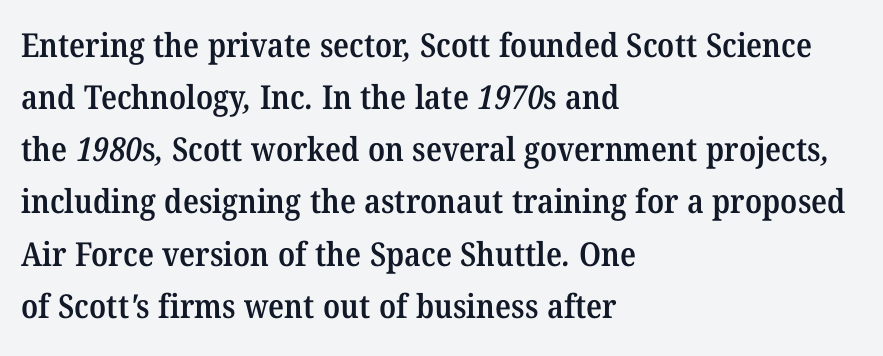
{"serif": "yes", "bold": "semi", "weight": "semibold", "width": "normal", "stroke_contrast": "medium", "x_height": "medium", "monospaced": "no", "underline": "no", "align": "left", "line_spacing": "normal", "line_spacing_ratio": 1.58, "letter_spacing": "normal", "letter_spacing_em": 0.0, "glyph_px": 33}
